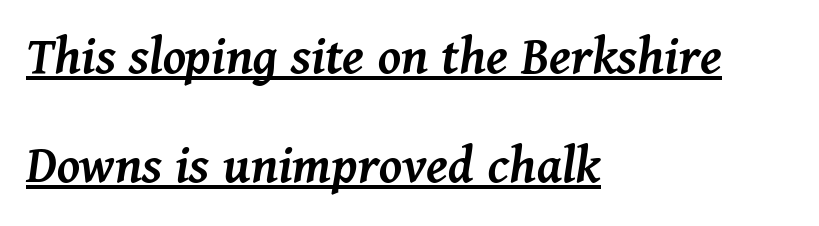
{"italic": "yes", "lean": "right", "slant_degrees": 11, "bold": "semi", "weight": "semibold", "width": "normal", "stroke_contrast": "medium", "x_height": "medium", "monospaced": "no", "underline": "yes", "align": "left", "line_spacing": "loose", "line_spacing_ratio": 1.94, "letter_spacing": "normal", "letter_spacing_em": 0.0, "glyph_px": 56}
